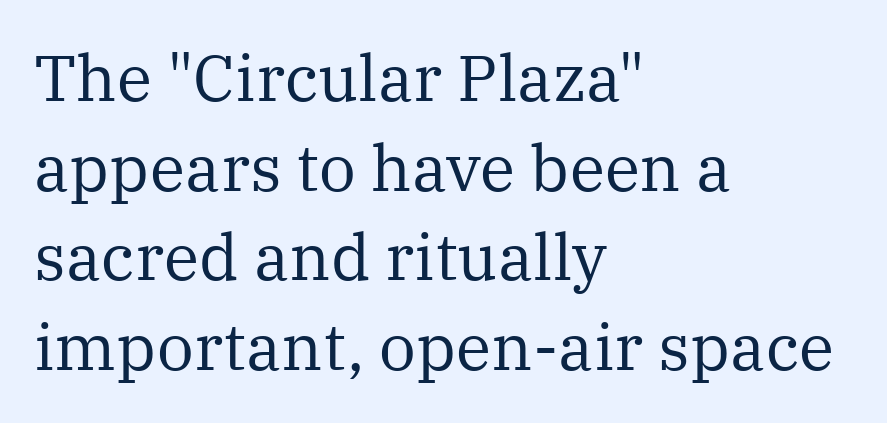
These lines are composed in type with serifs. The rendering uses natural spacing where letterforms have individual widths. Alignment: flush left. Stems and bowls with no extra thickness — not bold.
